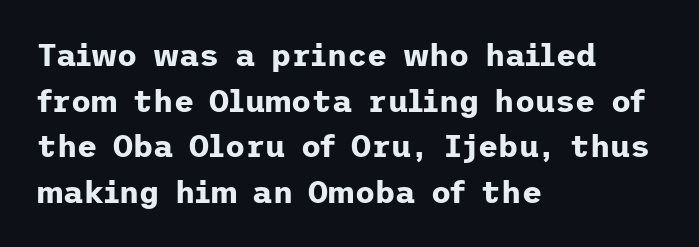
Tall strokes in this sample are plumb rather than angled. Letter spacing: default. The characters look thick and weighty, a clear bold. This sample is left-justified, so line endings fall wherever the words run out.
